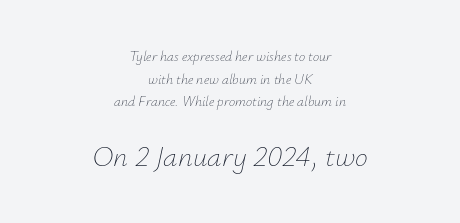
{"italic": "yes", "lean": "right", "slant_degrees": 12, "bold": "no", "weight": "thin", "width": "normal", "stroke_contrast": "low", "x_height": "small", "monospaced": "no", "underline": "no", "align": "center", "line_spacing": "normal", "line_spacing_ratio": 1.61, "letter_spacing": "normal", "letter_spacing_em": 0.0, "larger_block": "second", "size_ratio": 2.07, "glyph_px": 29}
